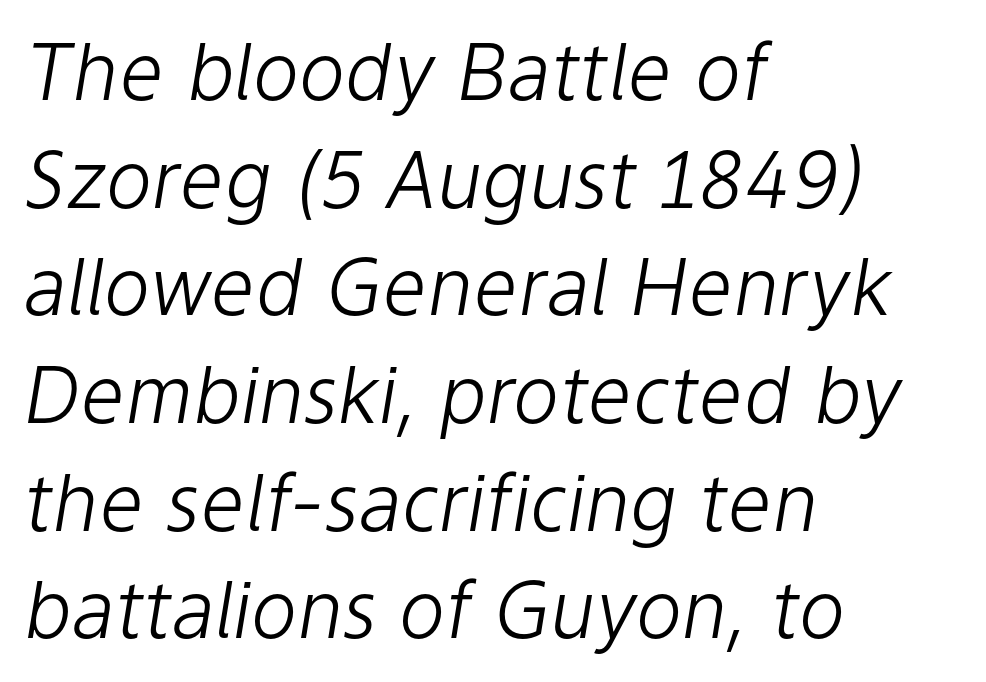
The image shows 78 px light type, italic (leaning right); set left-aligned, normal line spacing (1.38x), normal letter spacing, not underlined; low stroke contrast and a medium x-height.
